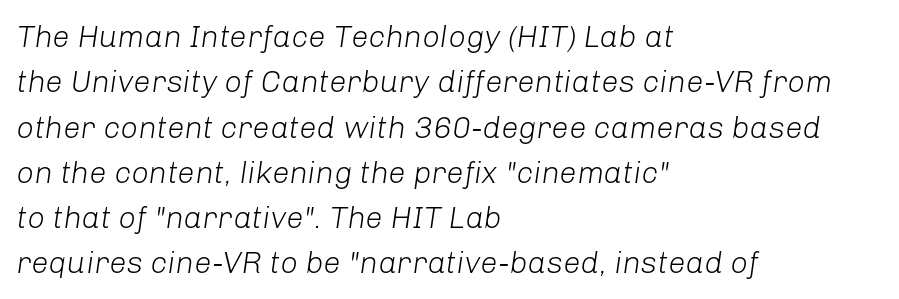
Q: Is the text bold? A: No.
Q: Is the text italic (slanted)? A: Yes, it leans right by about 8 degrees.
Q: Is the text underlined? A: No.
Q: How is the paragraph aligned? A: Left-aligned.
Q: Is the spacing between letters normal or unusually wide? A: Normal.
Q: Is the spacing between lines tight, normal or loose? A: Normal.
Q: Width (condensed, normal, or wide)? A: Normal.
Q: Stroke contrast? A: Low.
Q: x-height? A: Medium.
Q: Monospaced? A: No.
